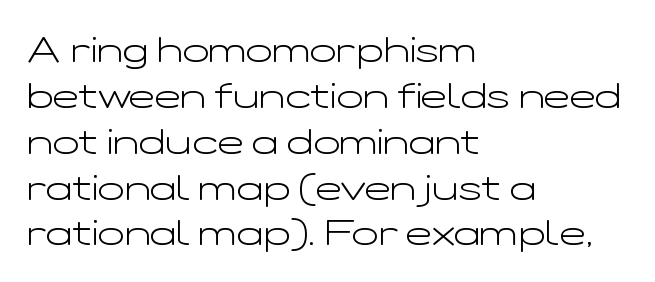
Q: Is the text bold? A: No.
Q: Is the text italic (slanted)? A: No, it is upright.
Q: Is the typeface a serif or a sans-serif typeface? A: Sans-serif.
Q: Is the text underlined? A: No.
Q: How is the paragraph aligned? A: Left-aligned.
Q: Is the spacing between letters normal or unusually wide? A: Normal.
Q: Is the spacing between lines tight, normal or loose? A: Normal.
Q: Width (condensed, normal, or wide)? A: Wide.
Q: Stroke contrast? A: Low.
Q: x-height? A: Medium.
Q: Monospaced? A: No.
